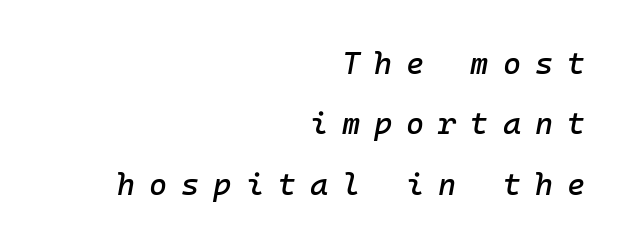
Display-style spreading of the glyphs; the letterfit is very open. All the whitespace from short lines collects on the left. Honestly, there is no underline to notice here at all. Do the characters align in a grid? Yes, the font is monospaced.
